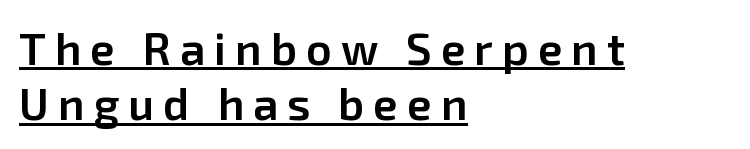
{"serif": "no", "italic": "no", "bold": "semi", "weight": "semibold", "width": "normal", "stroke_contrast": "low", "x_height": "medium", "monospaced": "no", "underline": "yes", "align": "left", "line_spacing_ratio": 1.23, "letter_spacing": "wide", "letter_spacing_em": 0.2, "glyph_px": 45}
